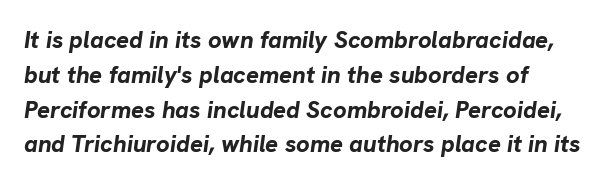
The image shows 24 px bold type, italic (leaning right); set left-aligned, normal line spacing (1.45x), normal letter spacing, not underlined.
